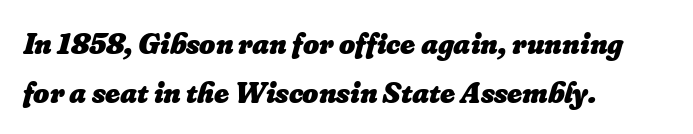
{"italic": "yes", "lean": "right", "slant_degrees": 16, "bold": "yes", "weight": "heavy", "width": "normal", "stroke_contrast": "low", "x_height": "small", "monospaced": "no", "underline": "no", "align": "left", "line_spacing": "normal", "line_spacing_ratio": 1.57, "letter_spacing": "normal", "letter_spacing_em": 0.0, "glyph_px": 31}
